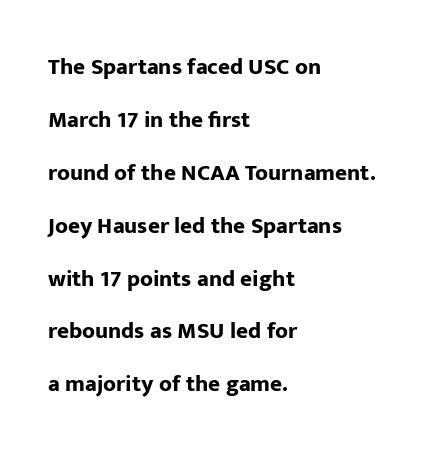
Q: Is the text bold? A: Yes.
Q: Is the text italic (slanted)? A: No, it is upright.
Q: Is the text underlined? A: No.
Q: How is the paragraph aligned? A: Left-aligned.
Q: Is the spacing between letters normal or unusually wide? A: Normal.
Q: Is the spacing between lines tight, normal or loose? A: Loose.
